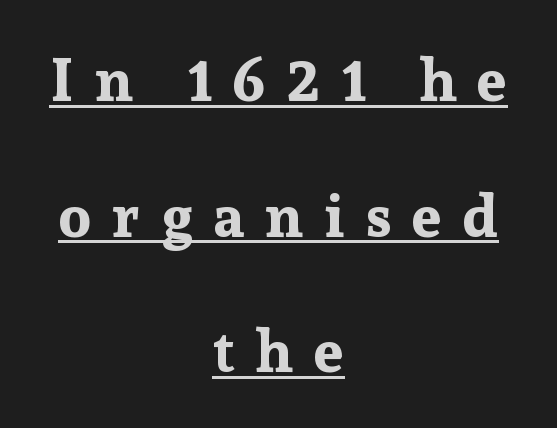
Letter spacing: wide. The string is rendered with underlining switched on. The characters look thick and weighty, a clear bold. Every row of glyphs is offset so its center matches the block's center.
